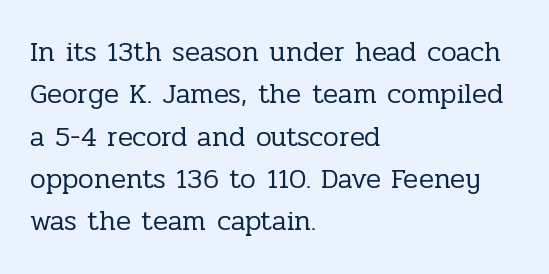
Regular leading. The ragged edge is on the right, which tells us the setting is flush left. Ink coverage per letter is moderate at most. This sample uses an upright cut, with every glyph sitting square on the baseline. The baseline area is clear. Is this a fixed-width face? No — the glyphs have proportional, varying widths.
